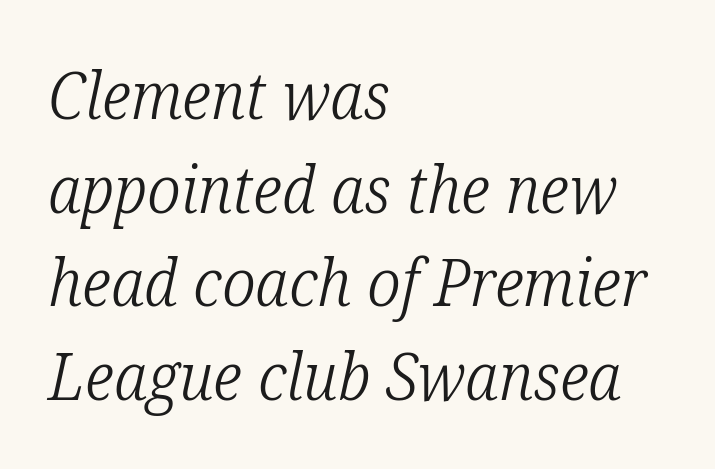
The image shows 66 px light, condensed serif type, italic (leaning right); set left-aligned, normal line spacing (1.42x), normal letter spacing, not underlined; low stroke contrast and a medium x-height.
